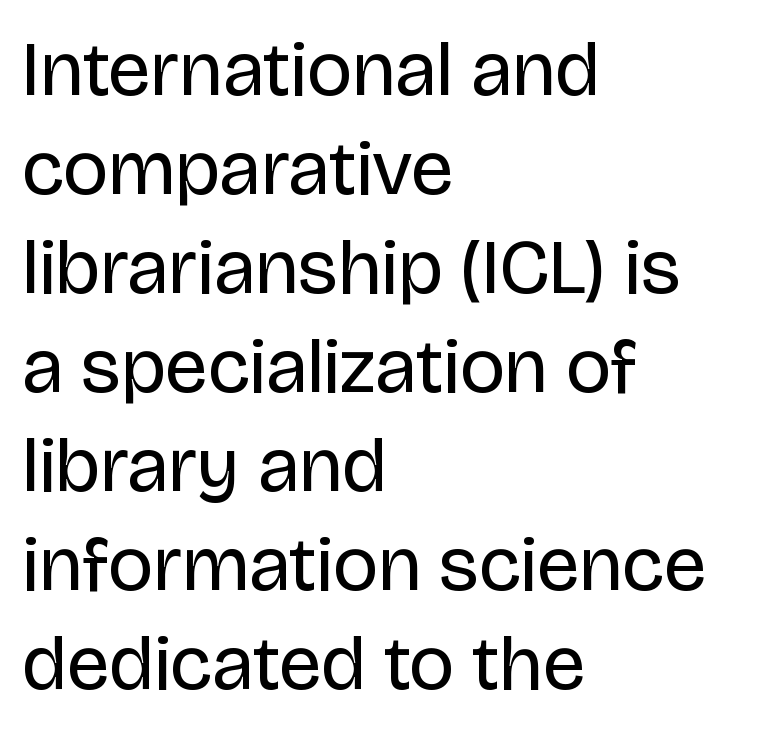
The image shows 78 px regular-weight sans-serif type, upright; set left-aligned, normal line spacing (1.27x), normal letter spacing, not underlined; low stroke contrast and a large x-height.
